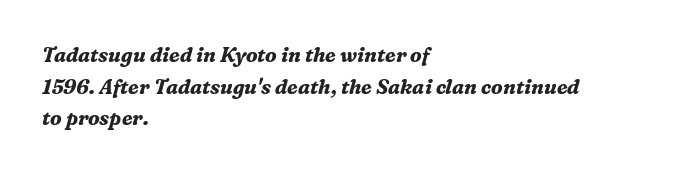
{"italic": "yes", "lean": "right", "slant_degrees": 16, "bold": "yes", "underline": "no", "align": "left", "line_spacing": "normal", "line_spacing_ratio": 1.58, "letter_spacing": "normal", "letter_spacing_em": 0.0, "glyph_px": 20}
